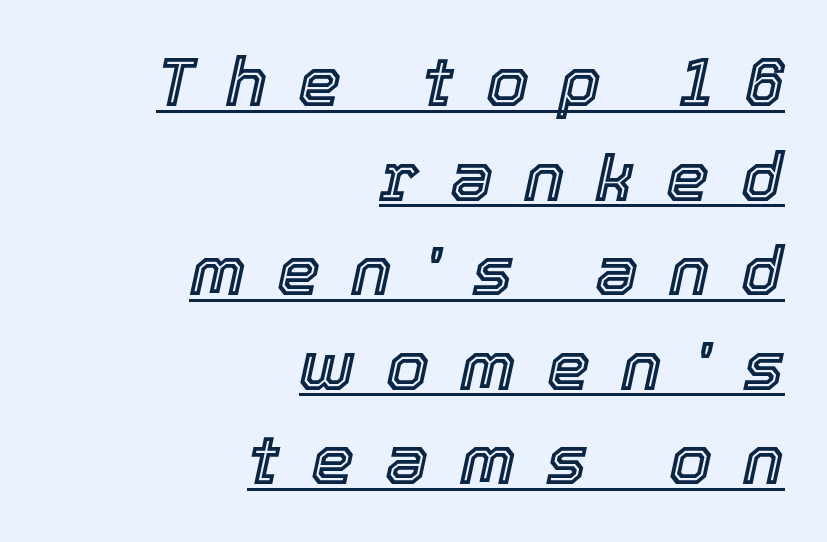
A typesetter would call this proportional, since set widths differ per character. If you measured baseline to baseline, you'd find a middling distance. Slant detected: the letters are inclined. Inter-character spacing is expanded well beyond the font's built-in metrics.
